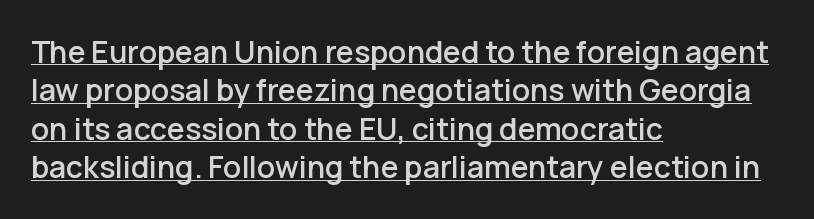
The image shows 30 px sans-serif type, upright; set left-aligned, normal line spacing (1.28x), normal letter spacing, underlined; low stroke contrast and a medium x-height.
